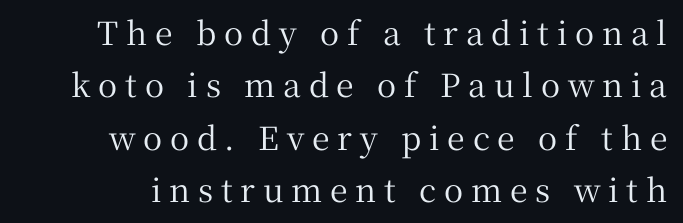
The image shows 32 px serif type, upright; set normal line spacing (1.64x), unusually wide letter spacing (+0.24 em), not underlined; medium stroke contrast and a medium x-height.
